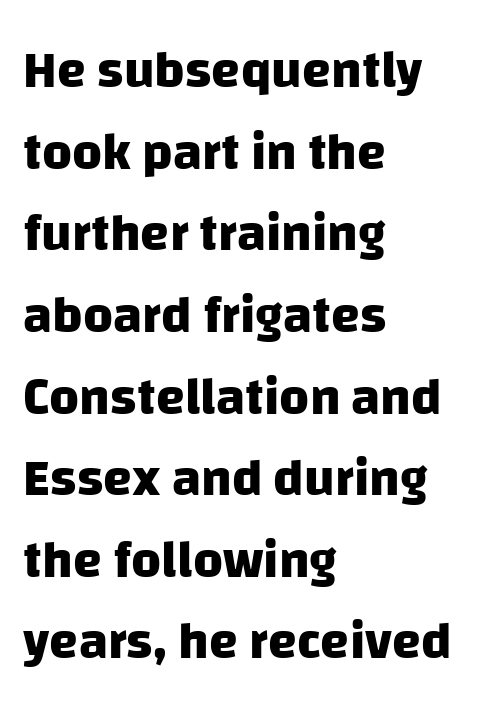
Which margin do the lines hug? The left one — the right edge is uneven. The type family on display is of the sans-serif kind. Regarding leading, the lines here are spaced in the standard way. This rendering features lettering with no underline.
